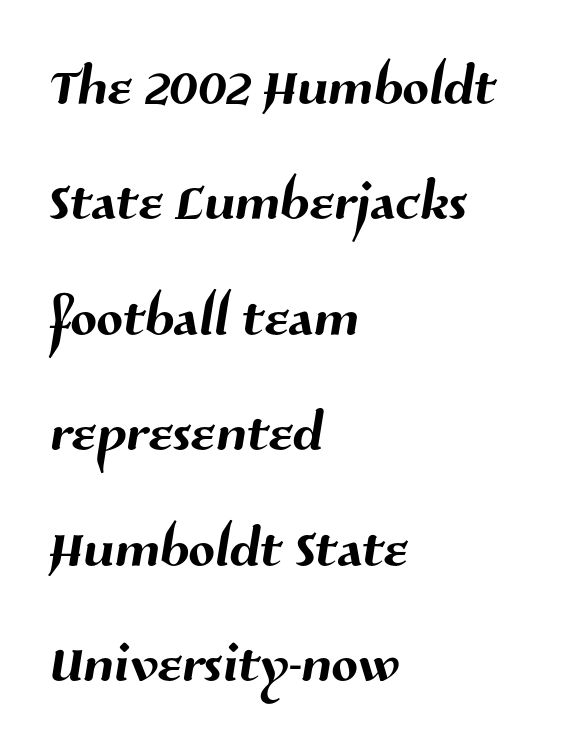
Letter spacing: default. Is there much room between lines? A standard amount, neither cramped nor airy. Is this a sans? Yes — the strokes have no serifs. This rendering uses left alignment, leaving the right contour irregular. The space directly below the letters is spotless.
